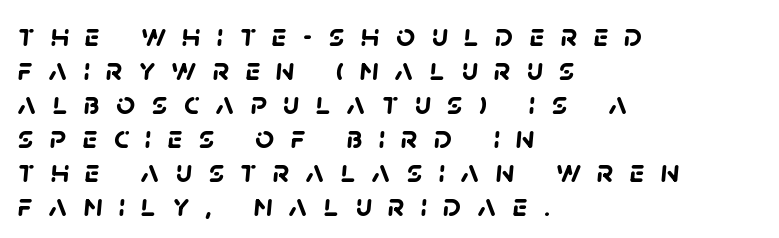
Q: Is the text bold? A: Yes.
Q: Is the typeface a serif or a sans-serif typeface? A: Sans-serif.
Q: Is the text underlined? A: No.
Q: How is the paragraph aligned? A: Left-aligned.
Q: Is the spacing between letters normal or unusually wide? A: Unusually wide.
Q: Is the spacing between lines tight, normal or loose? A: Tight.
Q: Width (condensed, normal, or wide)? A: Normal.
Q: Stroke contrast? A: Low.
Q: x-height? A: Large.
Q: Monospaced? A: No.
